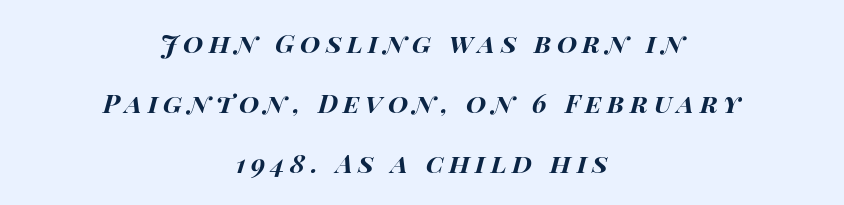
The image shows 26 px bold type, italic (leaning right); set centered, loose line spacing (2.31x), unusually wide letter spacing (+0.21 em), not underlined.
